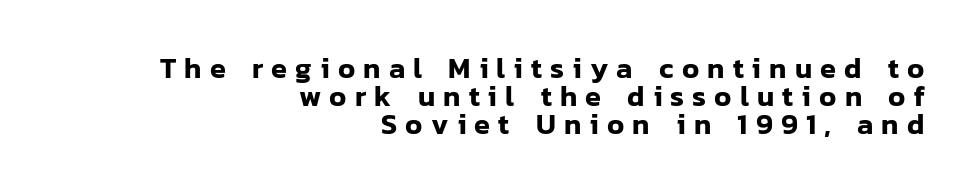
{"serif": "no", "italic": "no", "width": "normal", "stroke_contrast": "low", "x_height": "medium", "monospaced": "no", "underline": "no", "align": "right", "line_spacing": "tight", "line_spacing_ratio": 0.96, "letter_spacing": "wide", "letter_spacing_em": 0.28, "glyph_px": 29}
